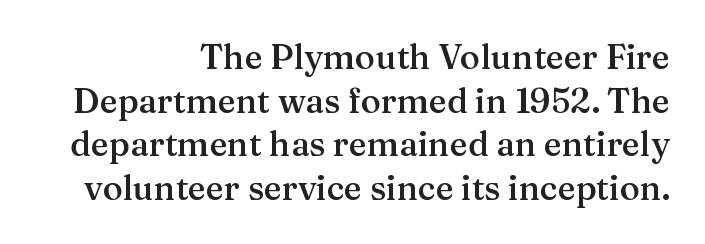
{"serif": "yes", "italic": "no", "bold": "semi", "weight": "semibold", "width": "normal", "stroke_contrast": "medium", "x_height": "medium", "monospaced": "no", "underline": "no", "align": "right", "line_spacing": "normal", "line_spacing_ratio": 1.28, "letter_spacing": "normal", "letter_spacing_em": 0.0, "glyph_px": 34}
